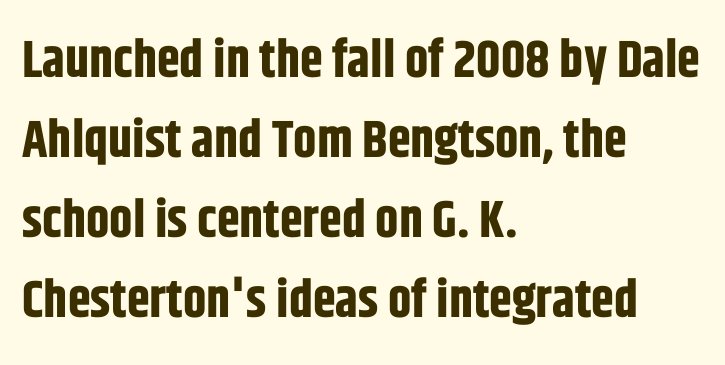
Does the weight exceed regular? Yes, all the way to bold. The passage shown is typed in a proportional face where columns would drift. Designer's note — italics off, roman on. Horizontally, the lines are justified to the leading edge only. Tracking value appears to be zero — textbook default spacing. Lines of text with bare space underneath.
